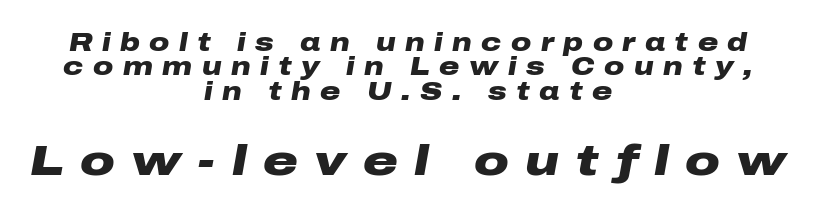
Q: Is the text bold? A: Yes.
Q: Is the text italic (slanted)? A: Yes, it leans right by about 10 degrees.
Q: Is the text underlined? A: No.
Q: How is the paragraph aligned? A: Centered.
Q: Is the spacing between letters normal or unusually wide? A: Unusually wide.
Q: Is the spacing between lines tight, normal or loose? A: Tight.
Q: Which block of text is set in a larger size, the first (top) or the second (bottom)? A: The second (bottom) one.
Q: Width (condensed, normal, or wide)? A: Wide.
Q: Stroke contrast? A: Low.
Q: x-height? A: Medium.
Q: Monospaced? A: No.
